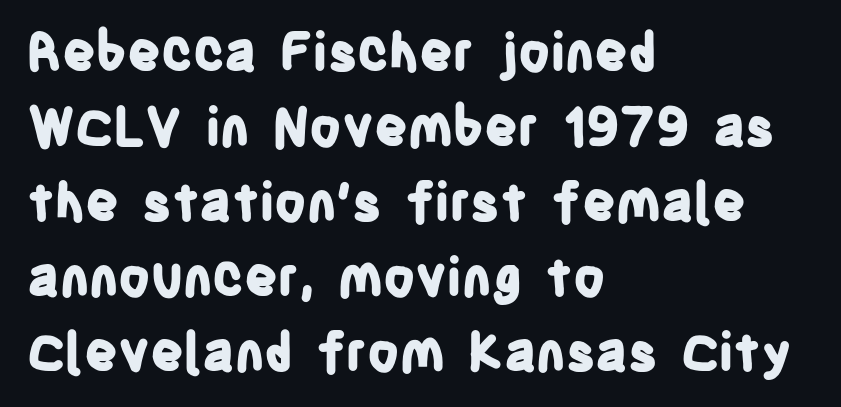
Q: Is the text bold? A: Yes.
Q: Is the text italic (slanted)? A: No, it is upright.
Q: Is the typeface a serif or a sans-serif typeface? A: Sans-serif.
Q: Is the text underlined? A: No.
Q: How is the paragraph aligned? A: Left-aligned.
Q: Is the spacing between letters normal or unusually wide? A: Normal.
Q: Is the spacing between lines tight, normal or loose? A: Normal.
Q: Width (condensed, normal, or wide)? A: Condensed.
Q: Stroke contrast? A: Low.
Q: x-height? A: Large.
Q: Monospaced? A: No.
